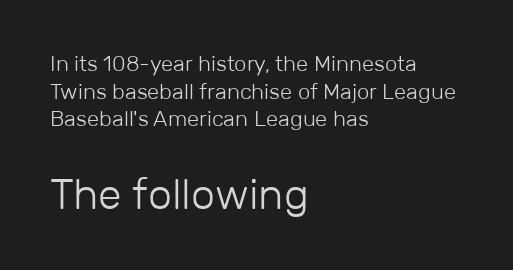
{"serif": "no", "italic": "no", "bold": "no", "weight": "light", "width": "normal", "stroke_contrast": "low", "x_height": "medium", "monospaced": "no", "underline": "no", "align": "left", "line_spacing": "normal", "line_spacing_ratio": 1.26, "letter_spacing": "normal", "letter_spacing_em": 0.0, "larger_block": "second", "size_ratio": 1.95, "glyph_px": 43}
